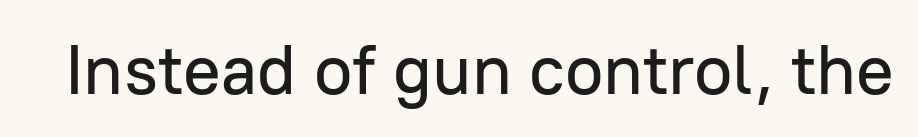
{"serif": "no", "italic": "no", "width": "normal", "stroke_contrast": "low", "x_height": "medium", "monospaced": "no", "underline": "no", "letter_spacing": "normal", "letter_spacing_em": 0.0, "glyph_px": 70}
